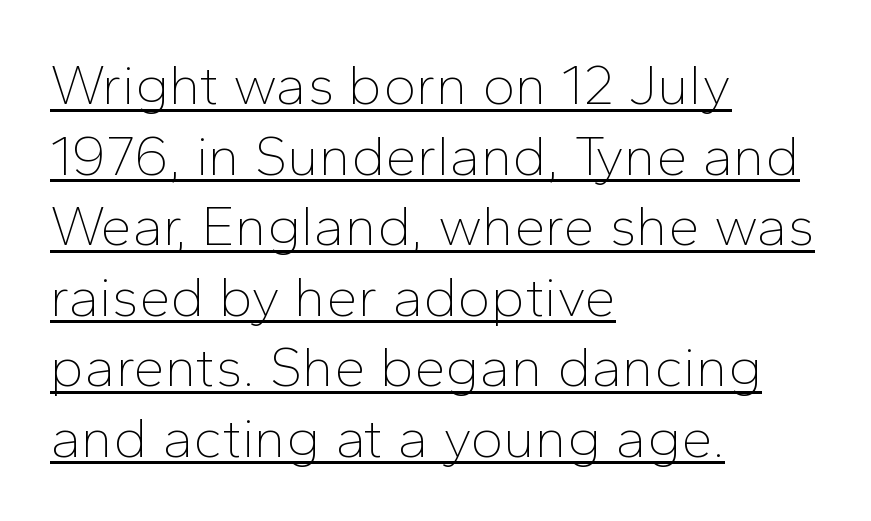
Evenly set lines give the paragraph a standard silhouette. Style check: upright. This rendering uses left alignment, leaving the right contour irregular. Each line of the rendering has a horizontal stroke beneath the glyphs.
